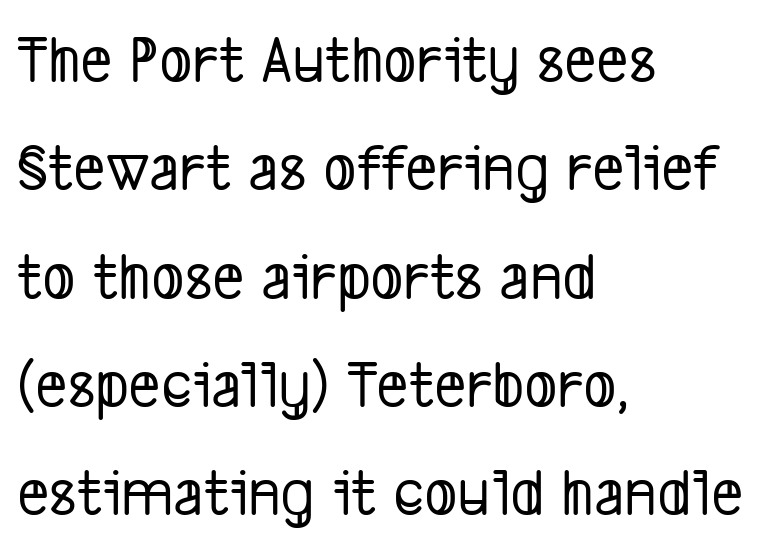
The image shows 69 px condensed sans-serif type; set left-aligned, normal line spacing (1.57x), normal letter spacing, not underlined; low stroke contrast and a medium x-height.
